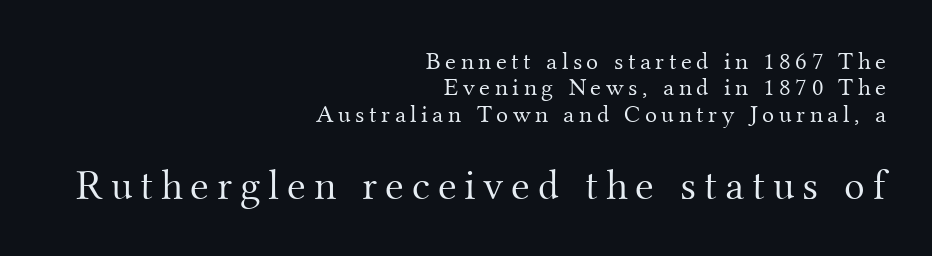
The image shows 43 px light serif type, upright; set right-aligned, tight line spacing (1.06x), not underlined; the second (bottom) block is 1.72x larger; medium stroke contrast and a small x-height.
